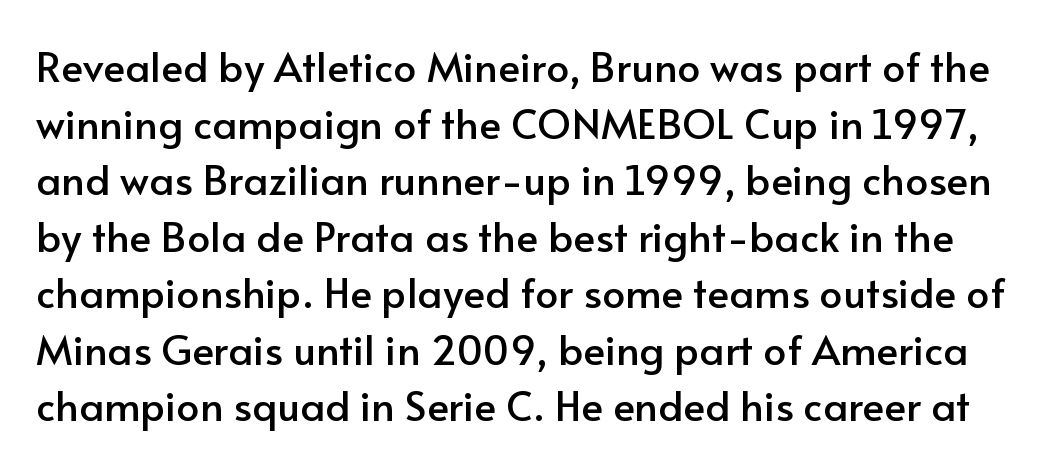
Short note: letters normally spaced. The space directly below the letters is spotless. In terms of posture, this sample is upright. Proportional: the letters do not fall into vertical columns. The vertical gap from one line to the next is medium. In terms of letterform style, serifs are entirely absent.
